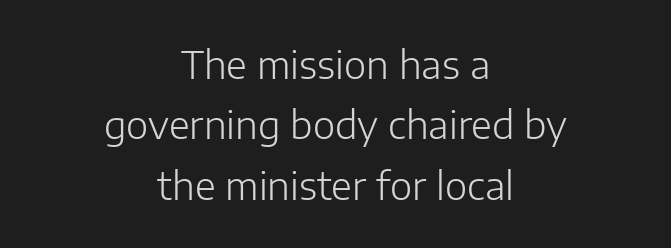
The image shows 38 px light sans-serif type, upright; set centered, normal line spacing (1.59x), normal letter spacing, not underlined; low stroke contrast and a medium x-height.
